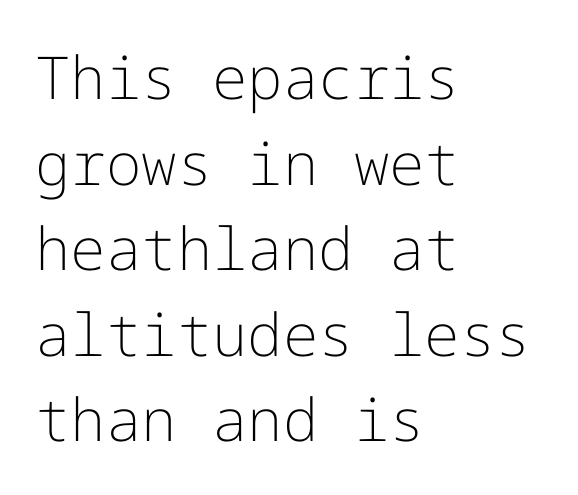
The image shows 59 px light sans-serif type, upright; set left-aligned, normal line spacing (1.45x), normal letter spacing, not underlined; low stroke contrast and a medium x-height.
